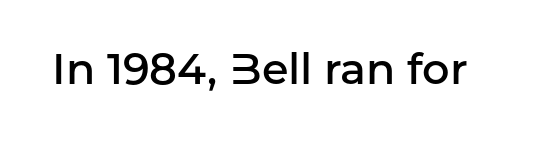
Q: Is the text bold? A: Semi-bold.
Q: Is the text italic (slanted)? A: No, it is upright.
Q: Is the typeface a serif or a sans-serif typeface? A: Sans-serif.
Q: Is the text underlined? A: No.
Q: Is the spacing between letters normal or unusually wide? A: Normal.
Q: Width (condensed, normal, or wide)? A: Normal.
Q: Stroke contrast? A: Low.
Q: x-height? A: Medium.
Q: Monospaced? A: No.
